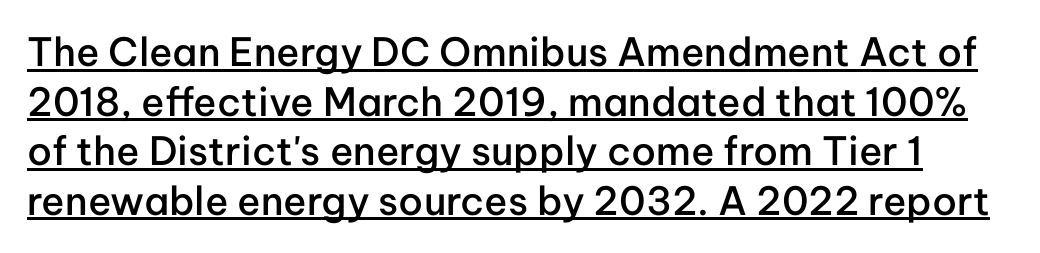
Designer's note — italics off, roman on. Strokes here are thickened, but only to semibold level. Evenly set lines give the paragraph a standard silhouette. Here the designer chose a conventional face with non-uniform glyph widths. How are the letters spaced? Ordinarily, with no added tracking. The glyphs are accompanied by a horizontal stroke just below them.
